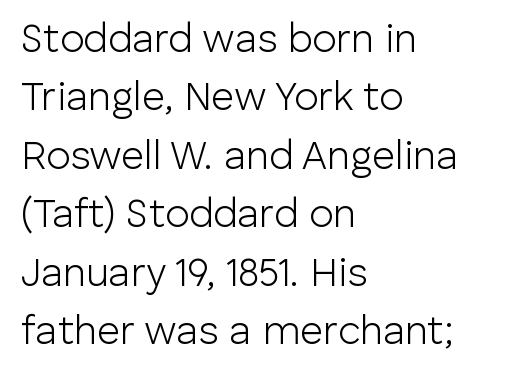
Q: Is the text bold? A: No.
Q: Is the text italic (slanted)? A: No, it is upright.
Q: Is the typeface a serif or a sans-serif typeface? A: Sans-serif.
Q: Is the text underlined? A: No.
Q: How is the paragraph aligned? A: Left-aligned.
Q: Is the spacing between letters normal or unusually wide? A: Normal.
Q: Is the spacing between lines tight, normal or loose? A: Normal.
Q: Width (condensed, normal, or wide)? A: Normal.
Q: Stroke contrast? A: Low.
Q: x-height? A: Medium.
Q: Monospaced? A: No.
